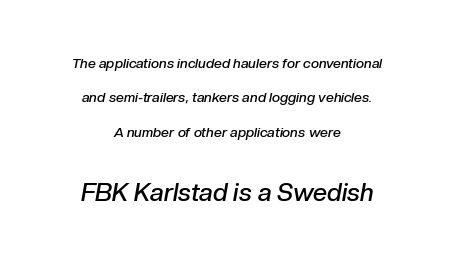
The strip under each line holds only bare page. The type is set solid horizontally, with unmodified tracking. Compared with an ordinary text face, these strokes are moderately heavier — a semibold. Rendered with sloped, italic letterforms.
